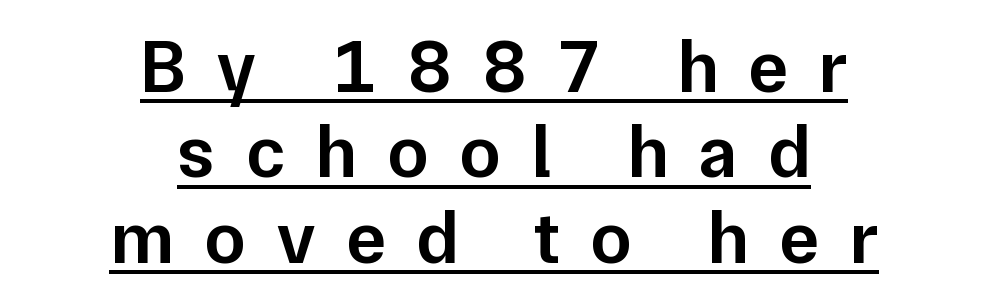
{"serif": "no", "italic": "no", "bold": "semi", "weight": "semibold", "width": "normal", "stroke_contrast": "low", "x_height": "medium", "monospaced": "no", "underline": "yes", "align": "center", "line_spacing": "tight", "line_spacing_ratio": 1.14, "letter_spacing": "wide", "letter_spacing_em": 0.4, "glyph_px": 75}
